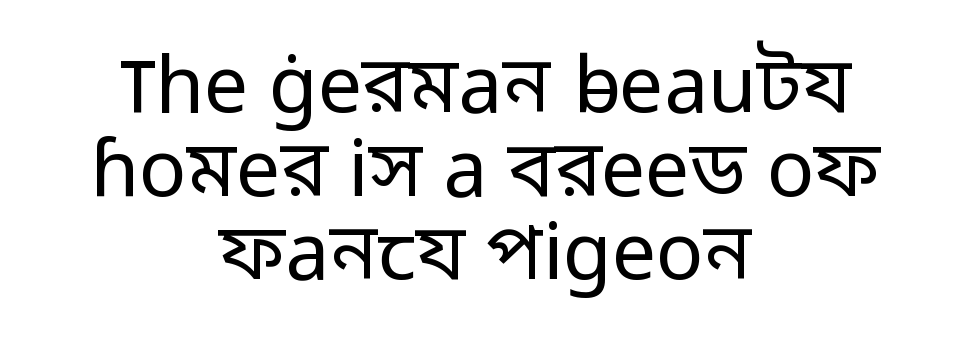
{"serif": "no", "italic": "no", "bold": "no", "weight": "regular", "width": "normal", "stroke_contrast": "low", "x_height": "medium", "monospaced": "no", "underline": "no", "align": "center", "line_spacing": "tight", "line_spacing_ratio": 1.06, "letter_spacing": "normal", "letter_spacing_em": 0.0, "glyph_px": 79}
